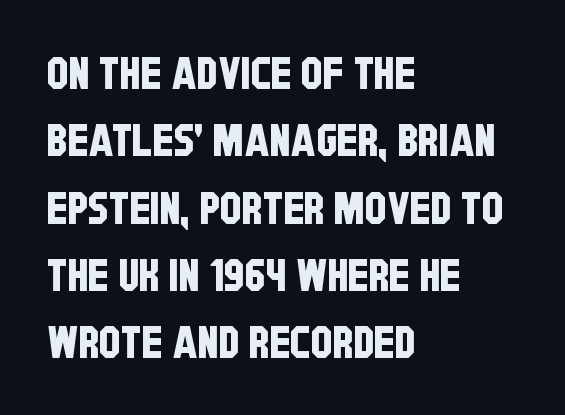
{"serif": "no", "width": "condensed", "stroke_contrast": "low", "x_height": "large", "monospaced": "no", "underline": "no", "align": "left", "line_spacing": "normal", "line_spacing_ratio": 1.53, "letter_spacing": "normal", "letter_spacing_em": 0.0, "glyph_px": 44}
